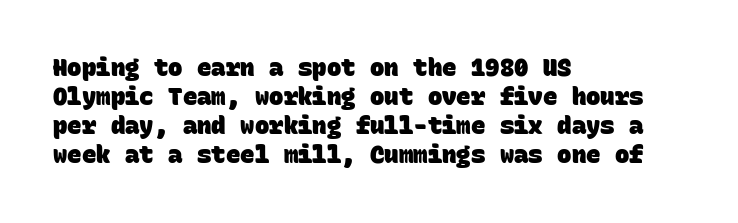
A student would call this left alignment; a typographer would say flush left, rag right. A typesetter would call this zero additional tracking. The zone under the glyphs is completely vacant. Pretty heavy lettering here — definitely bold.
